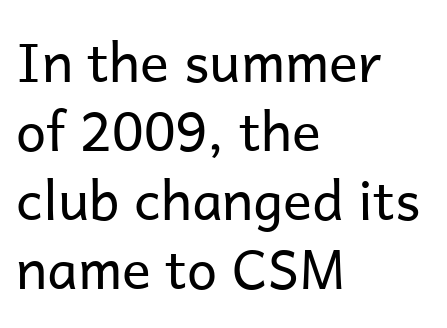
The image shows 54 px regular-weight sans-serif type, upright; set left-aligned, normal line spacing (1.28x), normal letter spacing, not underlined; low stroke contrast and a medium x-height.
